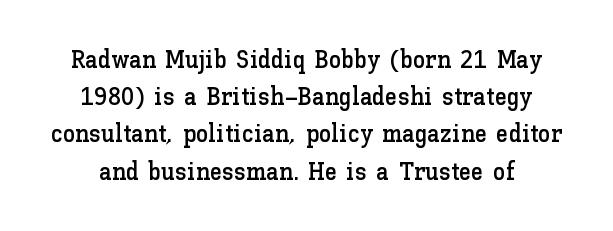
Q: Is the text italic (slanted)? A: No, it is upright.
Q: Is the text underlined? A: No.
Q: Is the spacing between letters normal or unusually wide? A: Normal.
Q: Is the spacing between lines tight, normal or loose? A: Normal.
